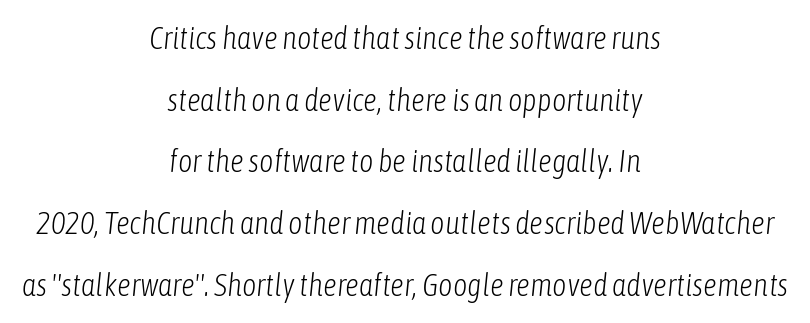
{"italic": "yes", "lean": "right", "slant_degrees": 6, "bold": "no", "weight": "light", "width": "condensed", "stroke_contrast": "low", "x_height": "medium", "monospaced": "no", "underline": "no", "align": "center", "line_spacing": "loose", "line_spacing_ratio": 1.99, "letter_spacing": "normal", "letter_spacing_em": 0.0, "glyph_px": 31}
